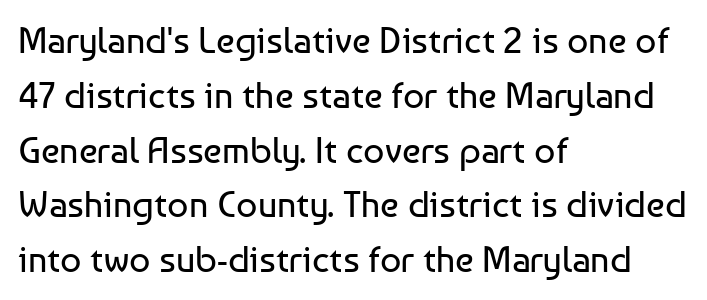
The image shows 37 px regular-weight sans-serif type, upright; set left-aligned, normal line spacing (1.48x), normal letter spacing, not underlined; low stroke contrast and a medium x-height.
